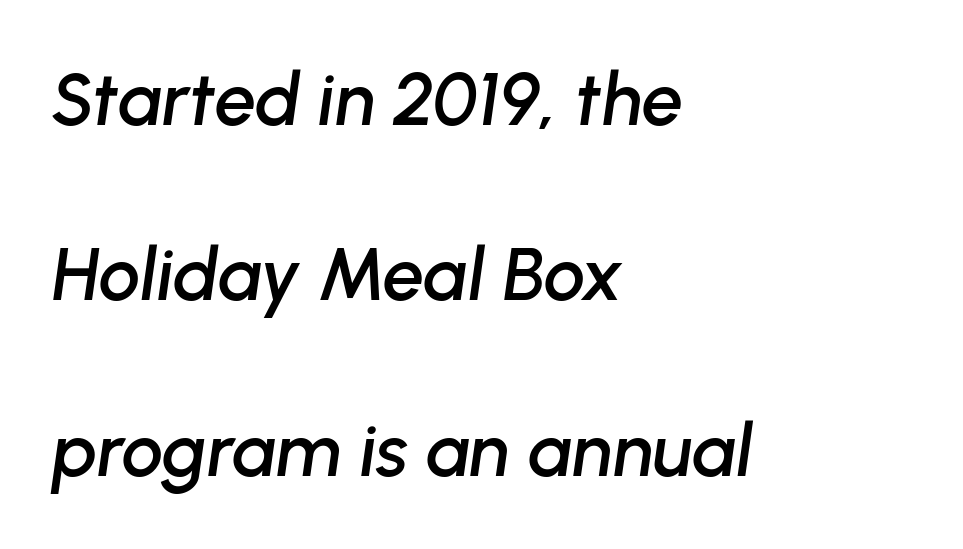
Q: Is the text italic (slanted)? A: Yes, it leans right by about 8 degrees.
Q: Is the text underlined? A: No.
Q: How is the paragraph aligned? A: Left-aligned.
Q: Is the spacing between letters normal or unusually wide? A: Normal.
Q: Is the spacing between lines tight, normal or loose? A: Loose.
Q: Width (condensed, normal, or wide)? A: Normal.
Q: Stroke contrast? A: Low.
Q: x-height? A: Medium.
Q: Monospaced? A: No.
